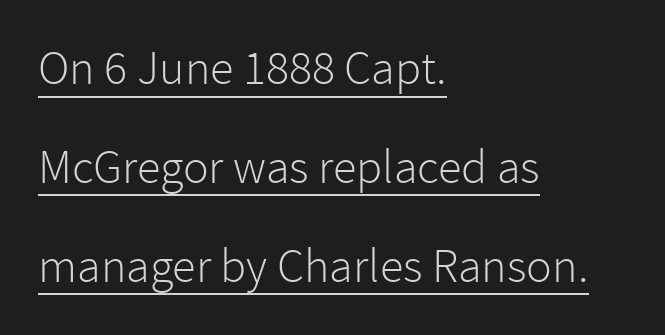
Q: Is the text bold? A: No.
Q: Is the text italic (slanted)? A: No, it is upright.
Q: Is the typeface a serif or a sans-serif typeface? A: Sans-serif.
Q: Is the text underlined? A: Yes.
Q: How is the paragraph aligned? A: Left-aligned.
Q: Is the spacing between letters normal or unusually wide? A: Normal.
Q: Is the spacing between lines tight, normal or loose? A: Loose.
Q: Width (condensed, normal, or wide)? A: Normal.
Q: Stroke contrast? A: Low.
Q: x-height? A: Medium.
Q: Monospaced? A: No.
